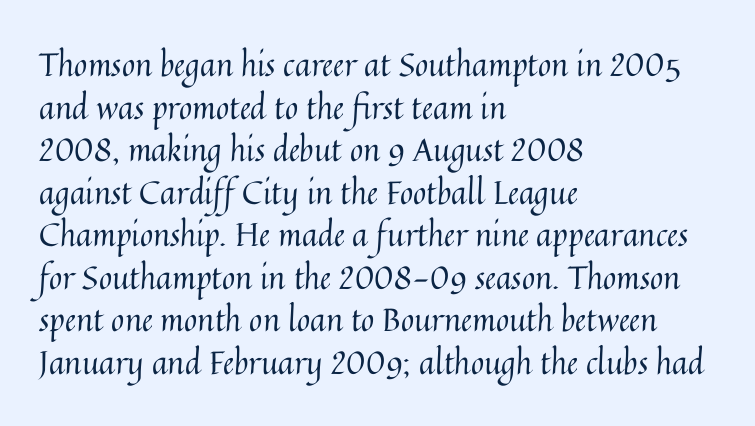
Q: Is the text bold? A: No.
Q: Is the text italic (slanted)? A: Yes.
Q: Is the text underlined? A: No.
Q: How is the paragraph aligned? A: Left-aligned.
Q: Is the spacing between letters normal or unusually wide? A: Normal.
Q: Is the spacing between lines tight, normal or loose? A: Normal.
Q: Width (condensed, normal, or wide)? A: Normal.
Q: Stroke contrast? A: Medium.
Q: x-height? A: Medium.
Q: Monospaced? A: No.
